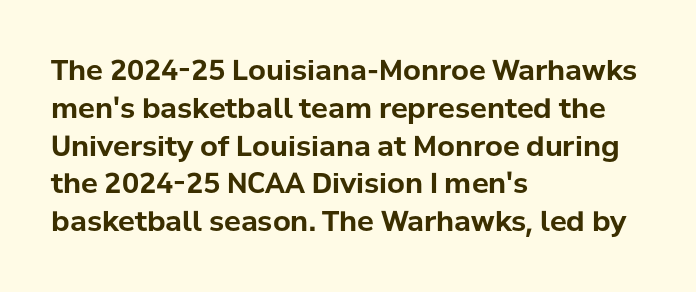
{"serif": "no", "italic": "no", "bold": "yes", "weight": "bold", "width": "normal", "stroke_contrast": "low", "x_height": "medium", "monospaced": "no", "underline": "no", "align": "left", "line_spacing": "normal", "line_spacing_ratio": 1.35, "letter_spacing": "normal", "letter_spacing_em": 0.0, "glyph_px": 28}
